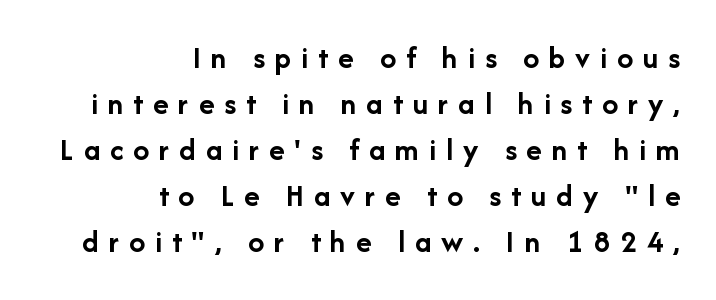
Q: Is the text bold? A: Yes.
Q: Is the text italic (slanted)? A: No, it is upright.
Q: Is the typeface a serif or a sans-serif typeface? A: Sans-serif.
Q: Is the text underlined? A: No.
Q: How is the paragraph aligned? A: Right-aligned.
Q: Is the spacing between letters normal or unusually wide? A: Unusually wide.
Q: Is the spacing between lines tight, normal or loose? A: Normal.
Q: Width (condensed, normal, or wide)? A: Normal.
Q: Stroke contrast? A: Low.
Q: x-height? A: Medium.
Q: Monospaced? A: No.
